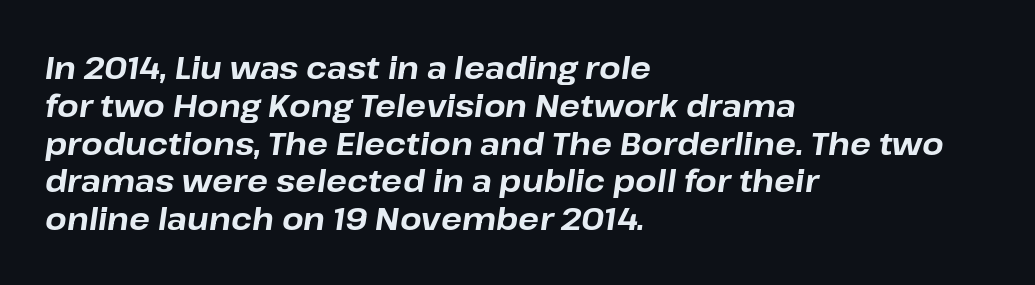
{"italic": "yes", "lean": "right", "slant_degrees": 8, "bold": "yes", "weight": "bold", "width": "normal", "stroke_contrast": "low", "x_height": "medium", "monospaced": "no", "underline": "no", "align": "left", "line_spacing_ratio": 1.22, "letter_spacing": "normal", "letter_spacing_em": 0.0, "glyph_px": 31}
